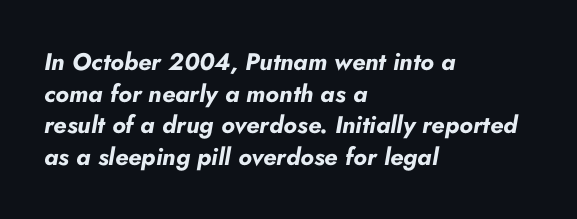
The image shows 24 px bold type, italic (leaning right); set left-aligned, normal line spacing (1.32x), normal letter spacing, not underlined.
